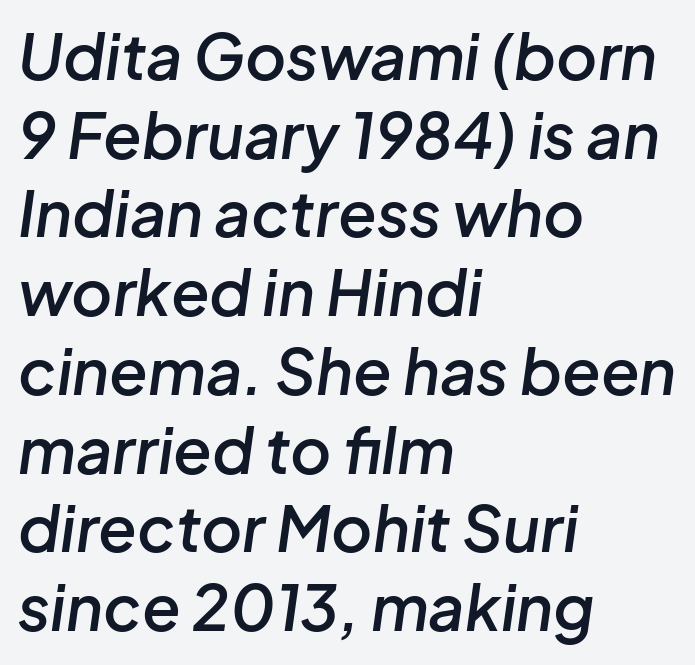
{"italic": "yes", "lean": "right", "slant_degrees": 8, "bold": "semi", "weight": "semibold", "width": "normal", "stroke_contrast": "low", "x_height": "medium", "monospaced": "no", "underline": "no", "align": "left", "line_spacing": "normal", "line_spacing_ratio": 1.25, "letter_spacing": "normal", "letter_spacing_em": 0.0, "glyph_px": 63}
